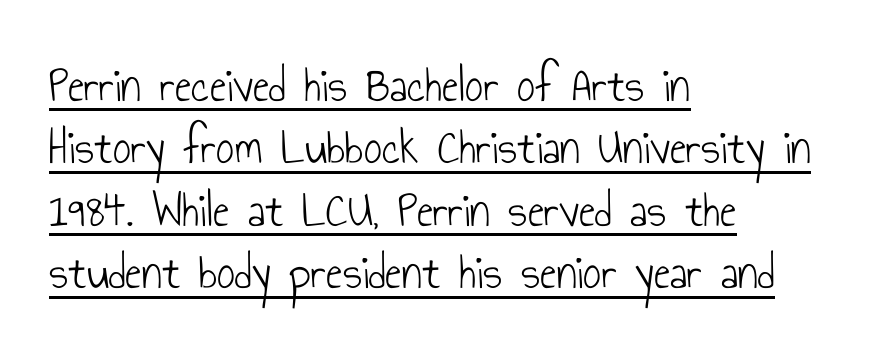
The image shows 50 px light, condensed sans-serif type, upright; set left-aligned, normal line spacing (1.25x), normal letter spacing, underlined; low stroke contrast and a small x-height.
